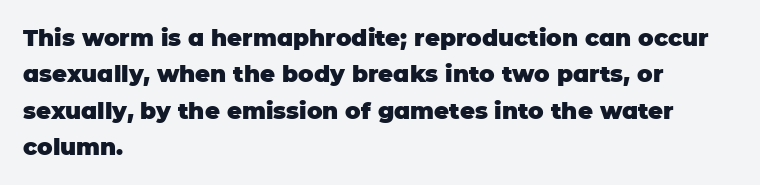
Q: Is the text bold? A: Yes.
Q: Is the text italic (slanted)? A: No, it is upright.
Q: Is the text underlined? A: No.
Q: How is the paragraph aligned? A: Left-aligned.
Q: Is the spacing between letters normal or unusually wide? A: Normal.
Q: Is the spacing between lines tight, normal or loose? A: Normal.
